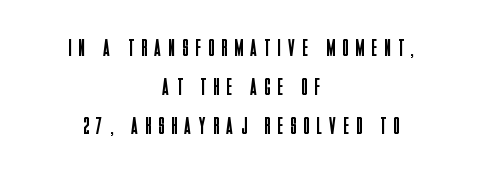
The image shows 24 px text type, upright; set centered, normal line spacing (1.62x), unusually wide letter spacing (+0.33 em), not underlined.
